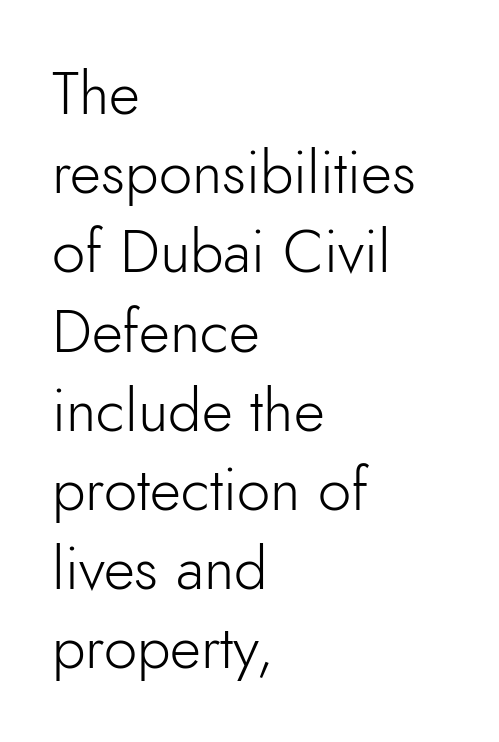
Compared with a typical body face, this is equally light or lighter still. A typesetter would call this zero additional tracking. Unlike a traditional serif, this face leaves its strokes unadorned. These lines are rendered in a variable-pitch font. Bare-footed words on every line. In terms of leading, this rendering sits right in the middle.
